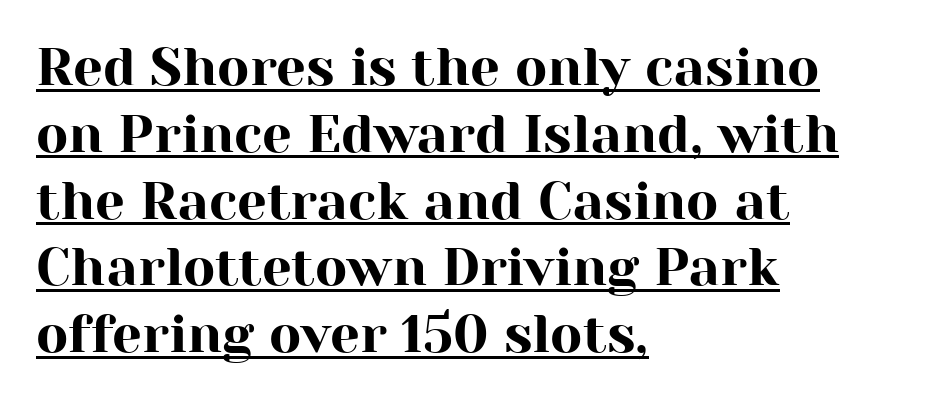
The image shows 53 px serif type, upright; set left-aligned, normal line spacing (1.26x), normal letter spacing, underlined; high stroke contrast and a medium x-height.
